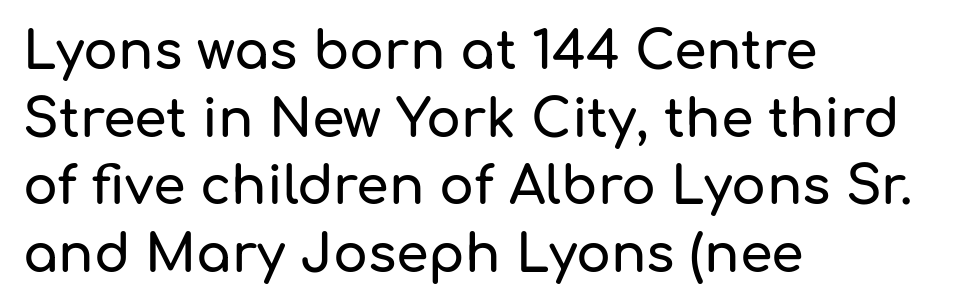
Q: Is the text italic (slanted)? A: No, it is upright.
Q: Is the typeface a serif or a sans-serif typeface? A: Sans-serif.
Q: Is the text underlined? A: No.
Q: How is the paragraph aligned? A: Left-aligned.
Q: Is the spacing between letters normal or unusually wide? A: Normal.
Q: Is the spacing between lines tight, normal or loose? A: Normal.
Q: Width (condensed, normal, or wide)? A: Normal.
Q: Stroke contrast? A: Low.
Q: x-height? A: Medium.
Q: Monospaced? A: No.
